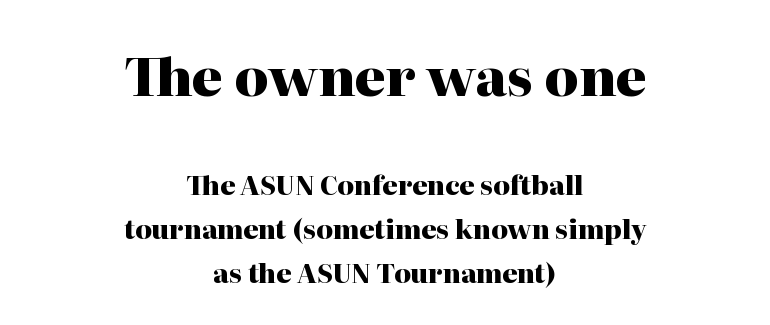
{"serif": "yes", "italic": "no", "bold": "yes", "weight": "heavy", "width": "normal", "stroke_contrast": "high", "x_height": "medium", "monospaced": "no", "underline": "no", "align": "center", "line_spacing": "normal", "line_spacing_ratio": 1.68, "letter_spacing": "normal", "letter_spacing_em": 0.0, "larger_block": "first", "size_ratio": 2.04, "glyph_px": 53}
